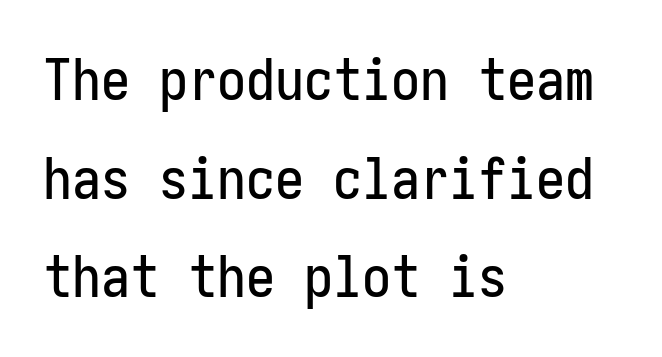
{"serif": "no", "italic": "no", "width": "condensed", "stroke_contrast": "low", "x_height": "medium", "underline": "no", "align": "left", "line_spacing": "normal", "line_spacing_ratio": 1.7, "letter_spacing": "normal", "letter_spacing_em": 0.0, "glyph_px": 58}
